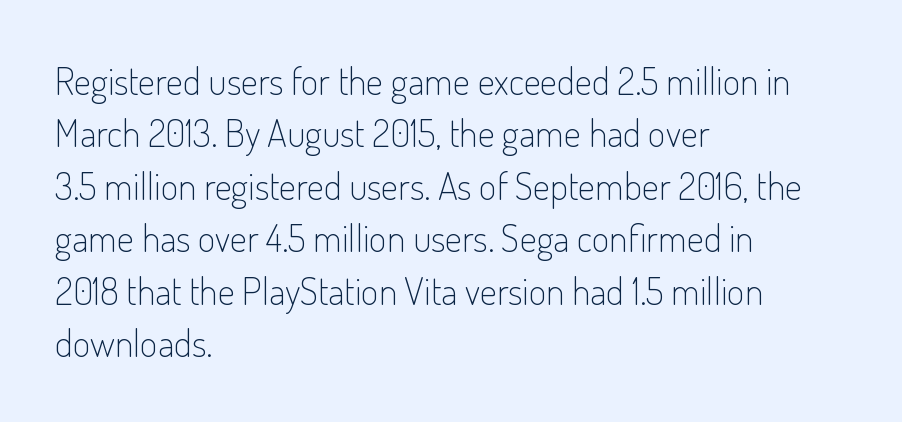
The image shows 38 px light, condensed sans-serif type, upright; set left-aligned, normal line spacing (1.38x), normal letter spacing, not underlined; low stroke contrast and a small x-height.
